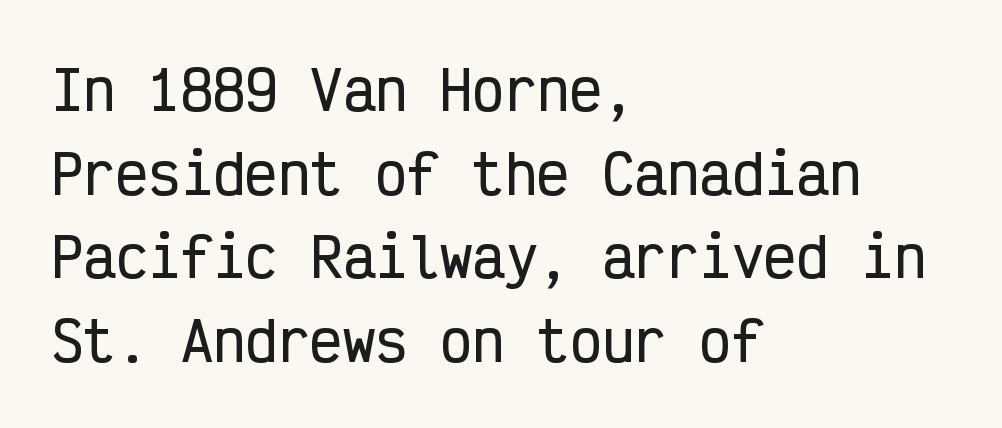
{"serif": "no", "italic": "no", "width": "condensed", "stroke_contrast": "low", "x_height": "medium", "monospaced": "yes", "underline": "no", "align": "left", "line_spacing": "normal", "line_spacing_ratio": 1.55, "letter_spacing": "normal", "letter_spacing_em": 0.0, "glyph_px": 54}
